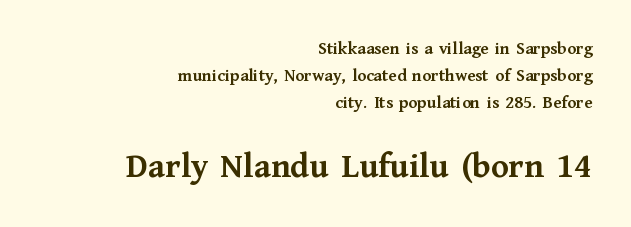
The image shows 36 px semibold serif type, upright; set right-aligned, normal line spacing (1.49x), normal letter spacing, not underlined; the second (bottom) block is 2.0x larger; medium stroke contrast and a medium x-height.
